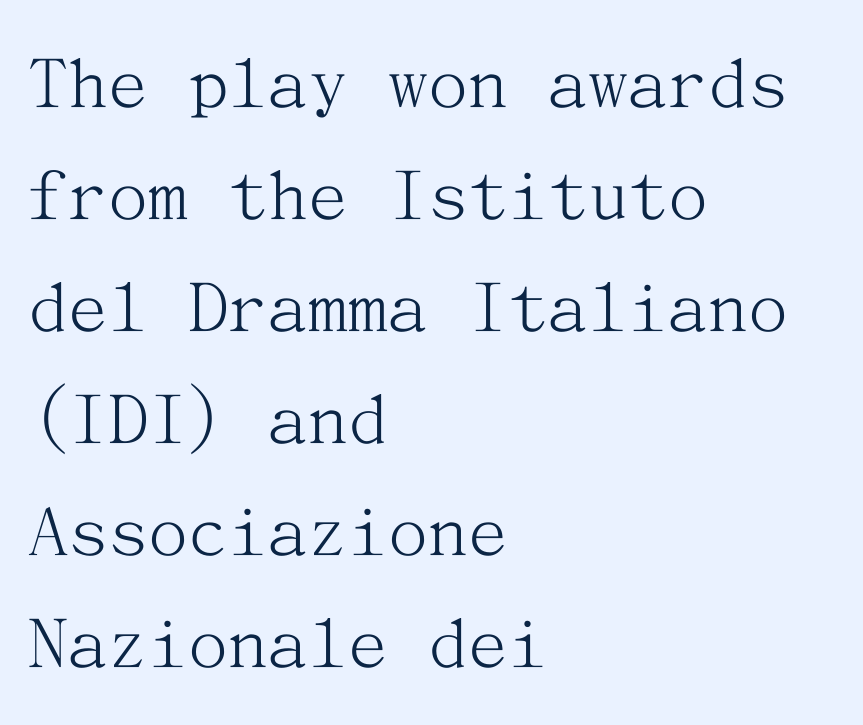
{"serif": "yes", "italic": "no", "bold": "no", "weight": "light", "width": "normal", "stroke_contrast": "medium", "x_height": "medium", "underline": "no", "align": "left", "line_spacing": "normal", "line_spacing_ratio": 1.4, "letter_spacing": "normal", "letter_spacing_em": 0.0, "glyph_px": 80}
